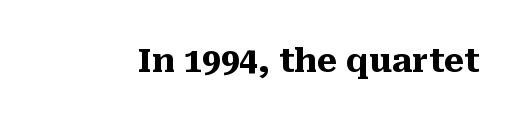
Glyph-to-glyph distance matches everyday printed text. The foot of each line stays bare and open. No italicization has been applied; the sample stays upright. Here the designer chose a conventional face with non-uniform glyph widths.
